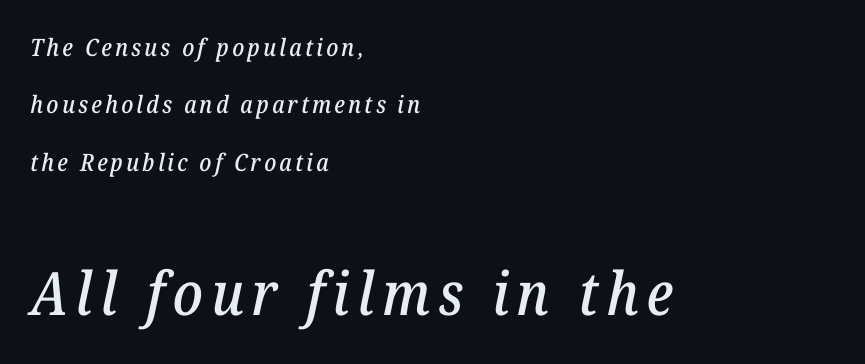
{"serif": "yes", "italic": "yes", "lean": "right", "slant_degrees": 12, "width": "normal", "stroke_contrast": "low", "x_height": "medium", "monospaced": "no", "underline": "no", "align": "left", "line_spacing": "loose", "line_spacing_ratio": 2.39, "larger_block": "second", "size_ratio": 2.5, "glyph_px": 60}
